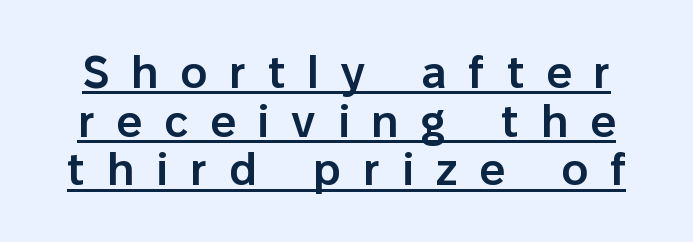
The leading is snug, giving the passage a crowded texture. The letters stand upright; this is a roman face. Is there an underline? Yes — a line sits under the letters. Looks like regular typesetting: each glyph gets only the width it needs.
